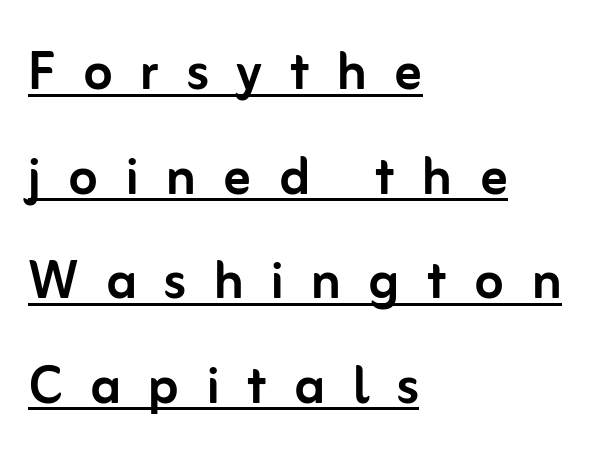
{"serif": "no", "italic": "no", "width": "normal", "stroke_contrast": "low", "x_height": "medium", "monospaced": "no", "underline": "yes", "align": "left", "line_spacing": "normal", "line_spacing_ratio": 1.56, "letter_spacing": "wide", "letter_spacing_em": 0.41, "glyph_px": 67}
